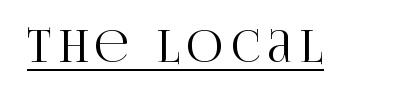
The image shows 45 px condensed serif type, upright; set underlined; high stroke contrast and a large x-height.
